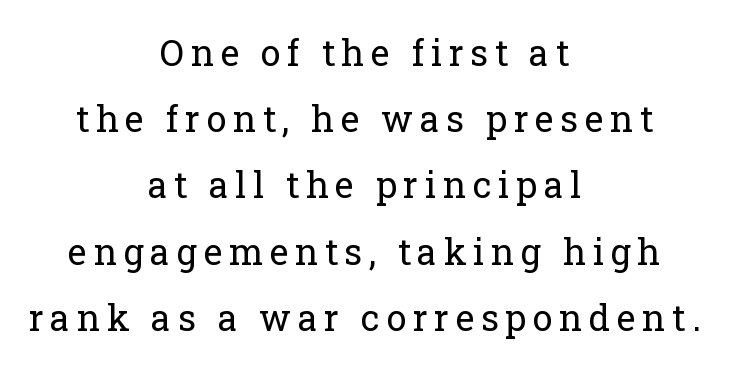
The whitespace from short lines is split evenly between both sides. In terms of posture, this sample is upright. Think of a printed novel: that variable character pitch is what you see here. Beneath every word, the page is bare. You can tell from the footed stems that serif type was used.
